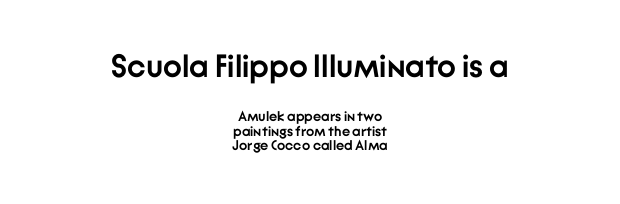
The image shows 32 px semibold sans-serif type, upright; set centered, tight line spacing (1.02x), normal letter spacing, not underlined; the first (top) block is 2.29x larger; low stroke contrast and a medium x-height.
